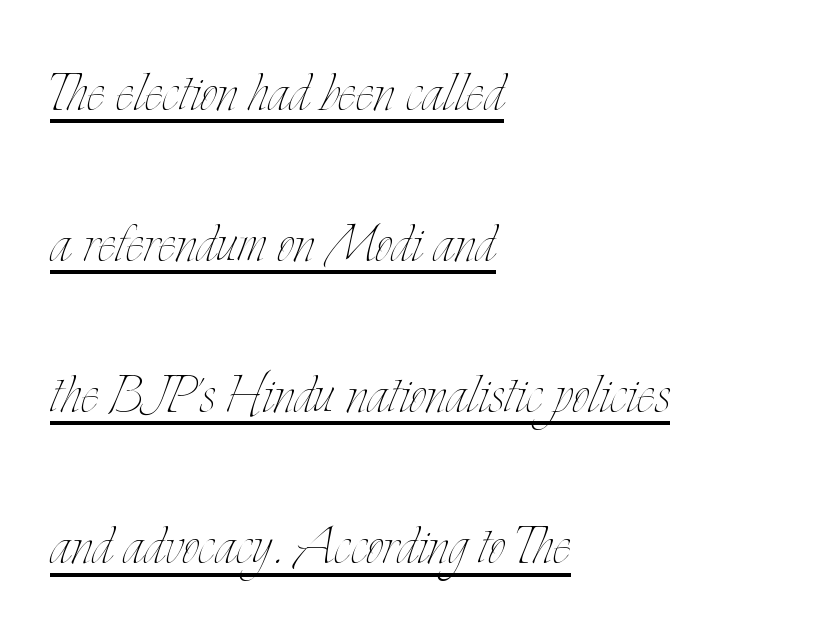
{"bold": "no", "weight": "thin", "width": "condensed", "stroke_contrast": "low", "x_height": "small", "monospaced": "no", "underline": "yes", "align": "left", "line_spacing": "loose", "line_spacing_ratio": 2.19, "letter_spacing": "normal", "letter_spacing_em": 0.0, "glyph_px": 69}
